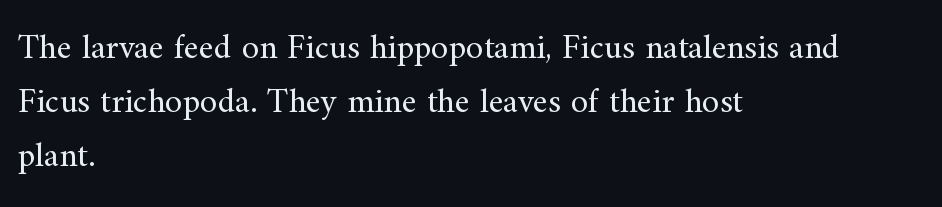
{"serif": "yes", "italic": "no", "bold": "no", "weight": "regular", "width": "normal", "stroke_contrast": "medium", "x_height": "small", "monospaced": "no", "underline": "no", "align": "left", "line_spacing": "normal", "line_spacing_ratio": 1.54, "letter_spacing": "normal", "letter_spacing_em": 0.0, "glyph_px": 35}
